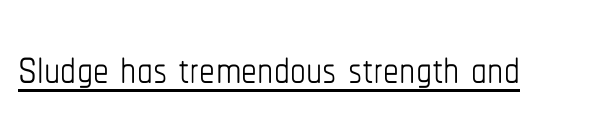
Q: Is the text bold? A: No.
Q: Is the text italic (slanted)? A: No, it is upright.
Q: Is the text underlined? A: Yes.
Q: Is the spacing between letters normal or unusually wide? A: Normal.
Q: Width (condensed, normal, or wide)? A: Condensed.
Q: Stroke contrast? A: Low.
Q: x-height? A: Medium.
Q: Monospaced? A: No.
